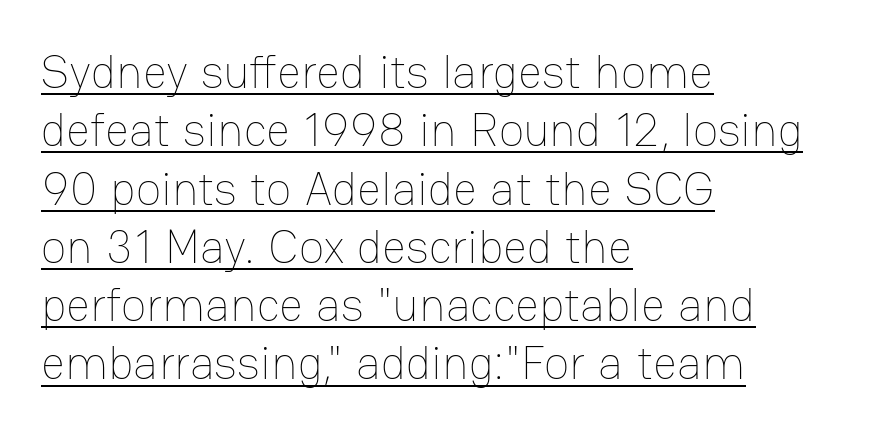
Q: Is the text bold? A: No.
Q: Is the text italic (slanted)? A: No, it is upright.
Q: Is the text underlined? A: Yes.
Q: How is the paragraph aligned? A: Left-aligned.
Q: Is the spacing between letters normal or unusually wide? A: Normal.
Q: Width (condensed, normal, or wide)? A: Normal.
Q: Stroke contrast? A: Low.
Q: x-height? A: Medium.
Q: Monospaced? A: No.
